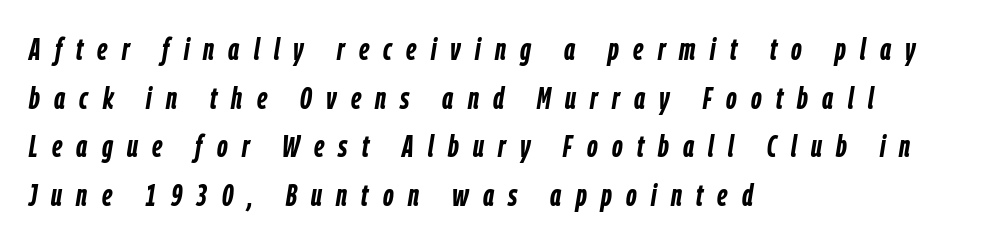
The typesetting leans heavy: a genuine bold. The rendering applies a slant to the glyphs. Vertical spacing — default. Notice how the passage keeps a crisp vertical edge on the left only.
